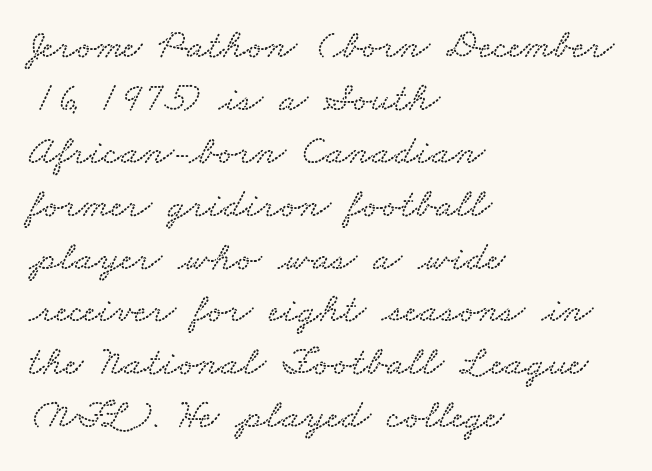
{"width": "wide", "stroke_contrast": "low", "x_height": "small", "monospaced": "no", "underline": "no", "align": "left", "line_spacing": "normal", "line_spacing_ratio": 1.29, "letter_spacing": "normal", "letter_spacing_em": 0.0, "glyph_px": 41}
